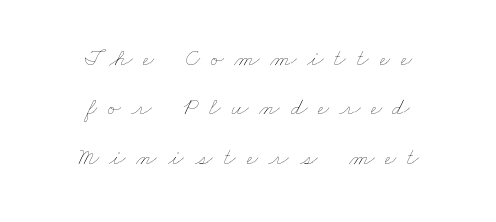
Q: Is the text bold? A: No.
Q: Is the text underlined? A: No.
Q: How is the paragraph aligned? A: Centered.
Q: Is the spacing between letters normal or unusually wide? A: Unusually wide.
Q: Is the spacing between lines tight, normal or loose? A: Loose.
